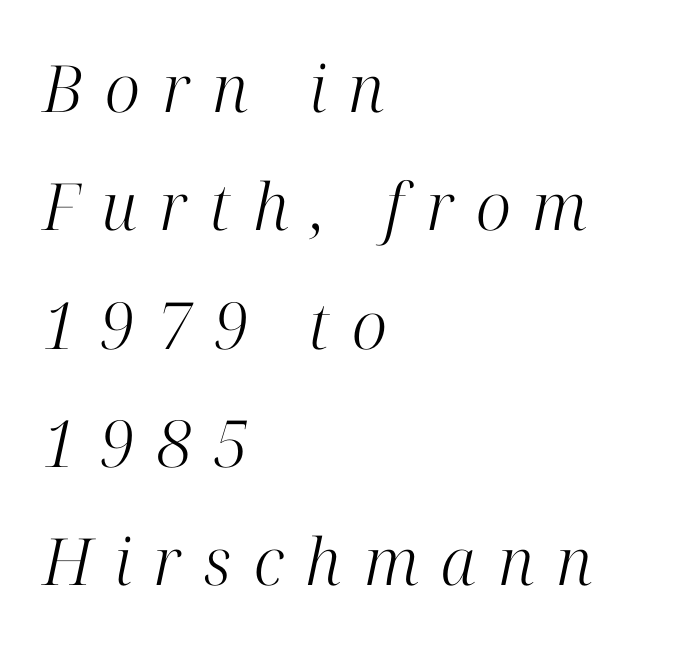
Q: Is the text bold? A: No.
Q: Is the text italic (slanted)? A: Yes, it leans right by about 12 degrees.
Q: Is the typeface a serif or a sans-serif typeface? A: Serif.
Q: Is the text underlined? A: No.
Q: How is the paragraph aligned? A: Left-aligned.
Q: Is the spacing between letters normal or unusually wide? A: Unusually wide.
Q: Width (condensed, normal, or wide)? A: Normal.
Q: Stroke contrast? A: High.
Q: x-height? A: Medium.
Q: Monospaced? A: No.
